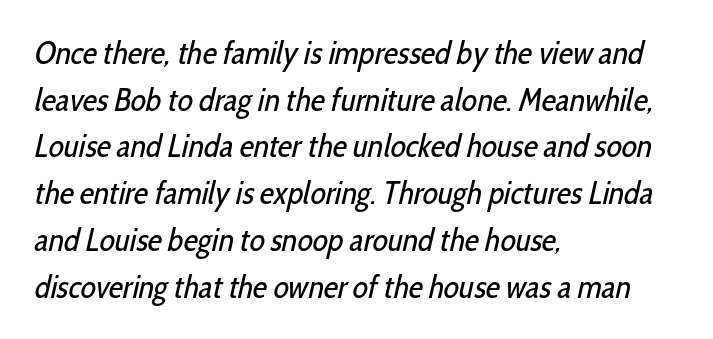
Q: Is the text bold? A: No.
Q: Is the typeface a serif or a sans-serif typeface? A: Sans-serif.
Q: Is the text underlined? A: No.
Q: How is the paragraph aligned? A: Left-aligned.
Q: Is the spacing between letters normal or unusually wide? A: Normal.
Q: Is the spacing between lines tight, normal or loose? A: Normal.
Q: Width (condensed, normal, or wide)? A: Condensed.
Q: Stroke contrast? A: Low.
Q: x-height? A: Medium.
Q: Monospaced? A: No.
